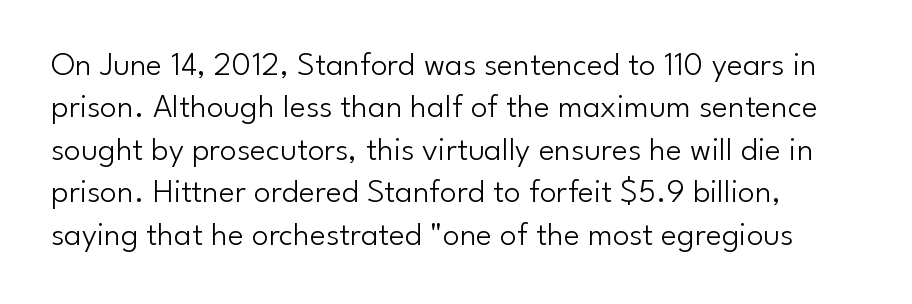
The image shows 34 px light sans-serif type, upright; set normal line spacing (1.25x), normal letter spacing, not underlined; low stroke contrast and a small x-height.
